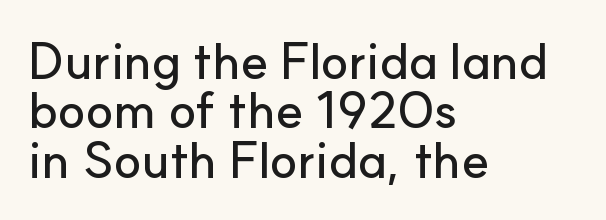
{"serif": "no", "italic": "no", "width": "normal", "stroke_contrast": "low", "x_height": "small", "monospaced": "no", "underline": "no", "align": "left", "line_spacing": "tight", "line_spacing_ratio": 0.97, "letter_spacing": "normal", "letter_spacing_em": 0.0, "glyph_px": 51}
